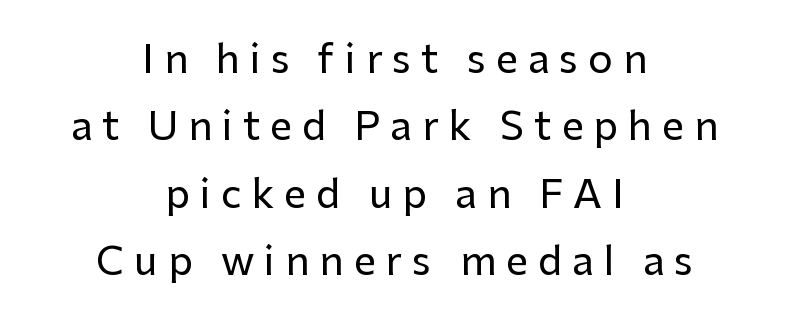
{"serif": "no", "italic": "no", "width": "normal", "stroke_contrast": "low", "x_height": "medium", "monospaced": "no", "underline": "no", "align": "center", "line_spacing_ratio": 1.73, "letter_spacing": "wide", "letter_spacing_em": 0.26, "glyph_px": 39}
